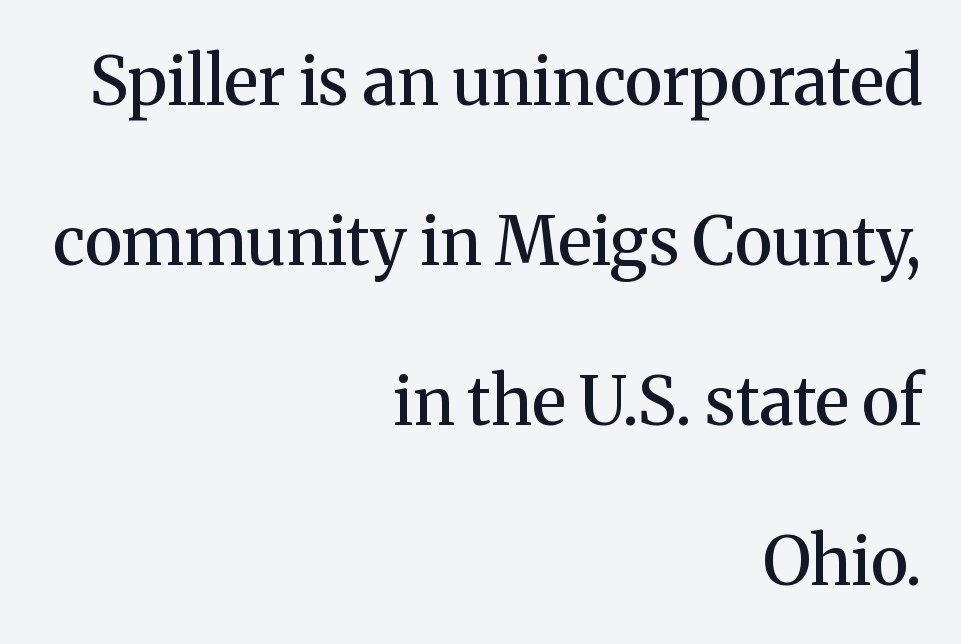
Compared with typical paragraphs, the rows here are farther apart. The glyphs have the mass of a demibold cut, below bold. Nobody drew a line under any word here. Do the characters align in a grid? No, the font is proportional. Posture: upright roman.
